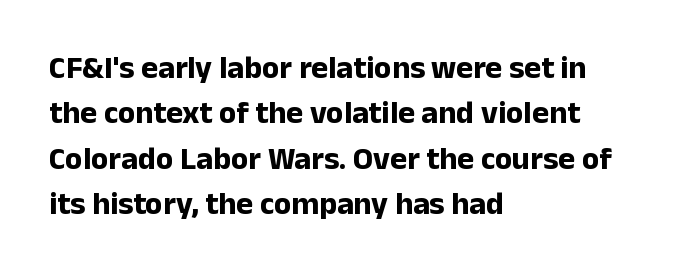
This sample uses a sans-serif face. Rows of type keep a routine distance in the vertical direction. Each letter keeps its own natural width here, so spacing adapts to shape. A bare baseline throughout the passage.
